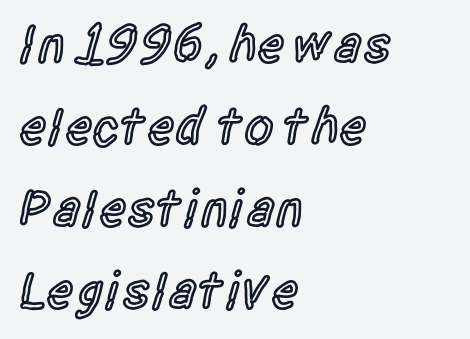
{"serif": "no", "bold": "semi", "weight": "semibold", "width": "condensed", "x_height": "large", "monospaced": "no", "underline": "no", "align": "left", "line_spacing": "normal", "line_spacing_ratio": 1.55, "letter_spacing": "normal", "letter_spacing_em": 0.0, "glyph_px": 53}
